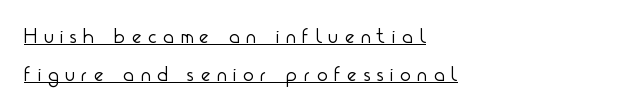
{"italic": "no", "bold": "no", "underline": "yes", "align": "left", "line_spacing_ratio": 1.74, "letter_spacing": "wide", "letter_spacing_em": 0.32, "glyph_px": 22}
